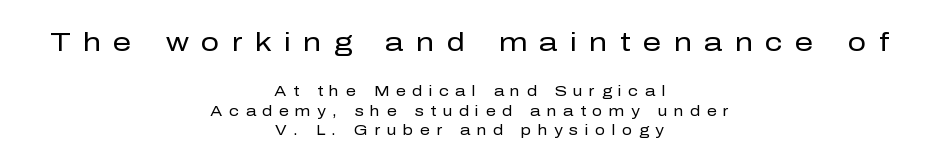
Q: Is the text bold? A: No.
Q: Is the text italic (slanted)? A: No, it is upright.
Q: Is the text underlined? A: No.
Q: How is the paragraph aligned? A: Centered.
Q: Is the spacing between letters normal or unusually wide? A: Unusually wide.
Q: Is the spacing between lines tight, normal or loose? A: Normal.
Q: Which block of text is set in a larger size, the first (top) or the second (bottom)? A: The first (top) one.
